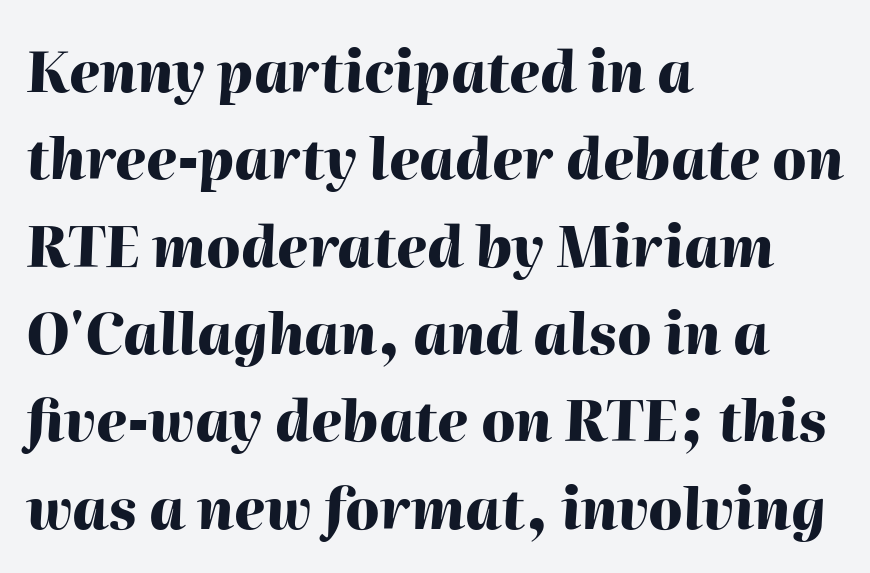
Q: Is the text bold? A: Yes.
Q: Is the text italic (slanted)? A: Yes, it leans right by about 2 degrees.
Q: Is the text underlined? A: No.
Q: How is the paragraph aligned? A: Left-aligned.
Q: Is the spacing between letters normal or unusually wide? A: Normal.
Q: Is the spacing between lines tight, normal or loose? A: Normal.
Q: Width (condensed, normal, or wide)? A: Normal.
Q: Stroke contrast? A: High.
Q: x-height? A: Medium.
Q: Monospaced? A: No.
